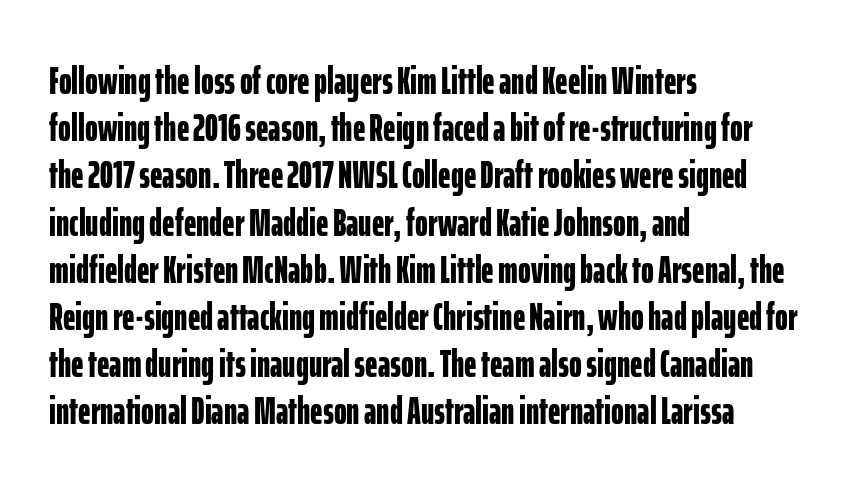
{"serif": "no", "italic": "no", "bold": "yes", "weight": "bold", "width": "condensed", "stroke_contrast": "low", "x_height": "medium", "monospaced": "no", "underline": "no", "align": "left", "line_spacing_ratio": 1.21, "letter_spacing": "normal", "letter_spacing_em": 0.0, "glyph_px": 39}
